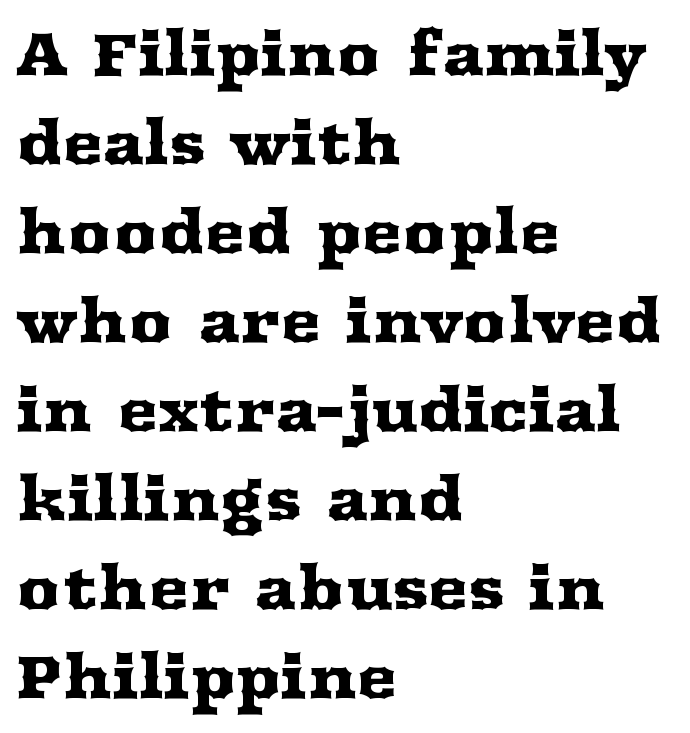
Compared with typical paragraphs, the rows here are spaced about the same. A bare baseline throughout the passage. The axis of the letterforms is exactly vertical. Unlike a clean sans, this face finishes its strokes with serifs. These lines are rendered in a variable-pitch font.
